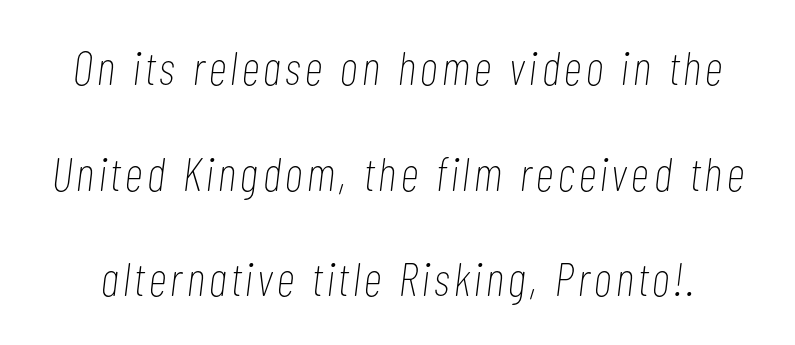
Italic: yes, the glyphs are oblique. A bare baseline throughout the passage. This block would shrink considerably if given ordinary leading; it's expanded now. Note the varied advance widths — an 'i' is clearly narrower than an 'm'. No chunkiness to these letters — they're not bold.
